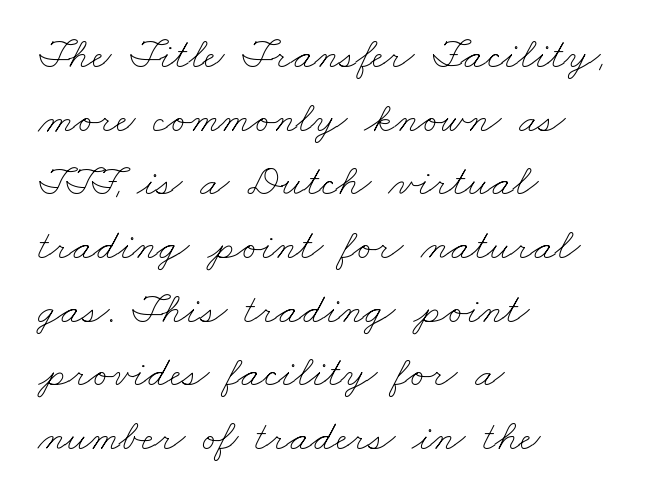
The image shows 43 px thin, wide type; set left-aligned, normal line spacing (1.48x), normal letter spacing, not underlined; low stroke contrast and a small x-height.
